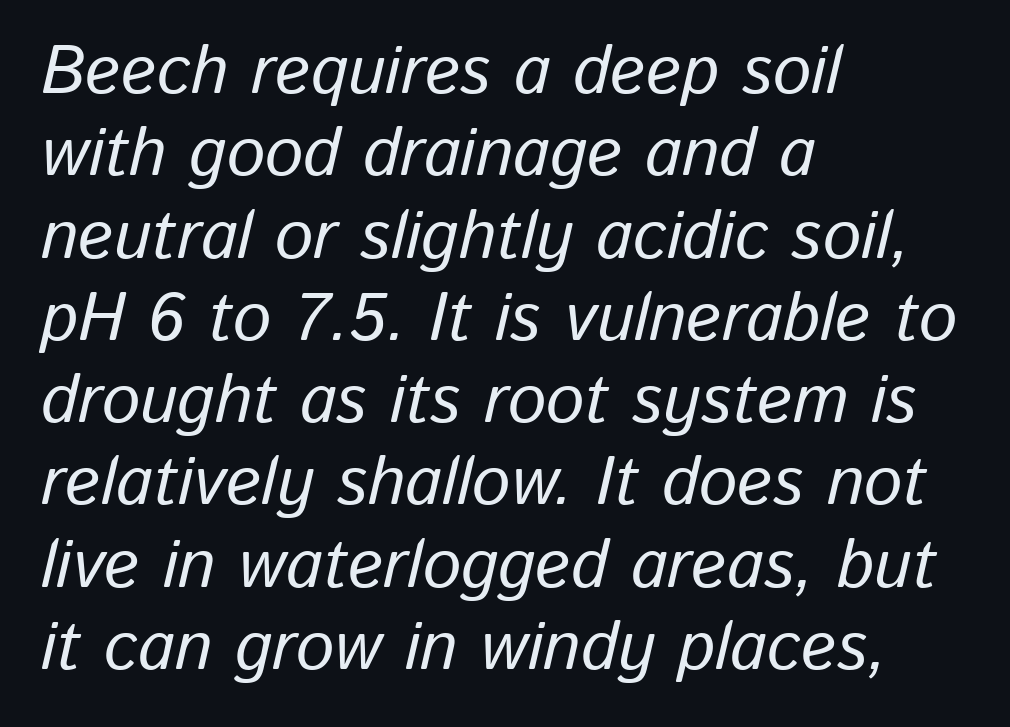
The image shows 68 px text type, italic (leaning right); set left-aligned, line spacing 1.21x, normal letter spacing, not underlined; low stroke contrast and a medium x-height.
